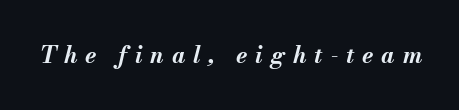
The image shows 23 px bold type, italic (leaning right); set unusually wide letter spacing (+0.34 em), not underlined.
